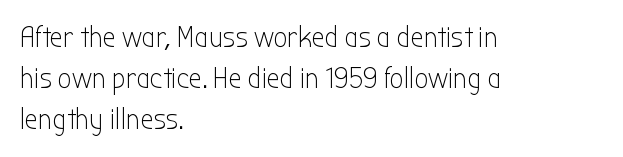
A typesetter would call this zero additional tracking. Note the varied advance widths — an 'i' is clearly narrower than an 'm'. Only glyphs here, with clear space below each row. Look at the bottom of the vertical strokes: they stop flat, with no serifs. The letters look calm and open, with moderate or lighter stems.
